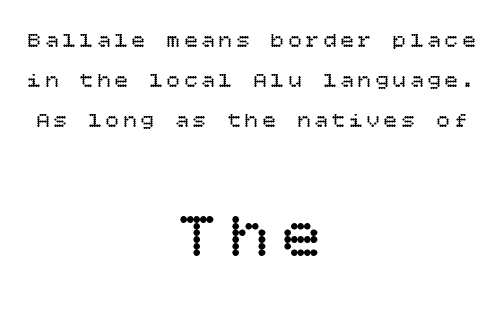
The font sits on the lighter half of the weight spectrum, regular included. Block two is the big one; block one sits smaller above it. This sample uses an upright cut, with every glyph sitting square on the baseline. The whitespace from short lines is split evenly between both sides. The specimen omits any rule beneath the text block's lines.
